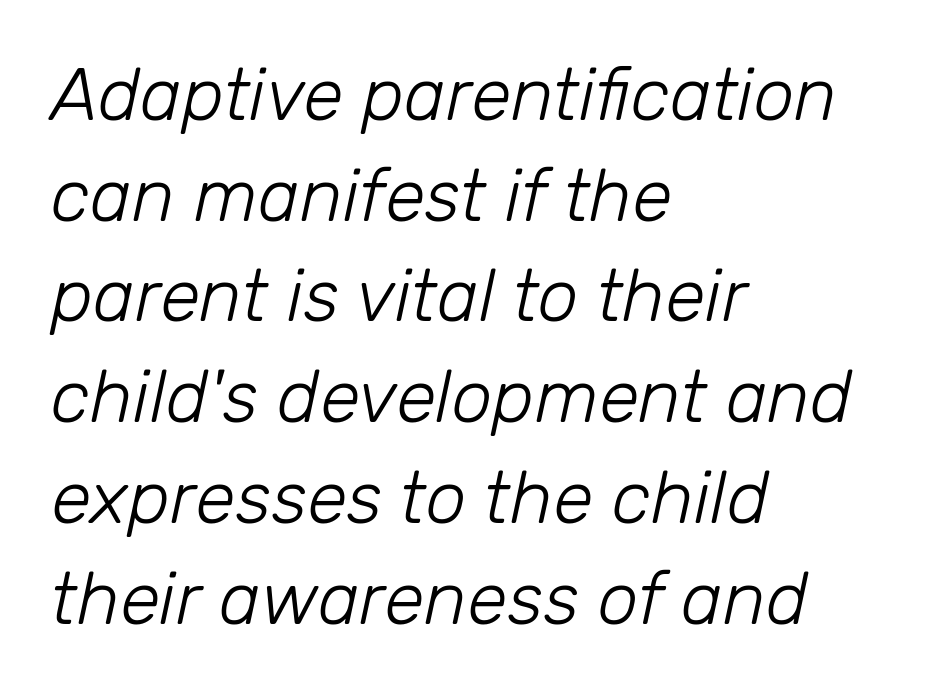
Q: Is the text bold? A: No.
Q: Is the text italic (slanted)? A: Yes, it leans right by about 12 degrees.
Q: Is the text underlined? A: No.
Q: How is the paragraph aligned? A: Left-aligned.
Q: Is the spacing between letters normal or unusually wide? A: Normal.
Q: Is the spacing between lines tight, normal or loose? A: Normal.
Q: Width (condensed, normal, or wide)? A: Normal.
Q: Stroke contrast? A: Low.
Q: x-height? A: Medium.
Q: Monospaced? A: No.
